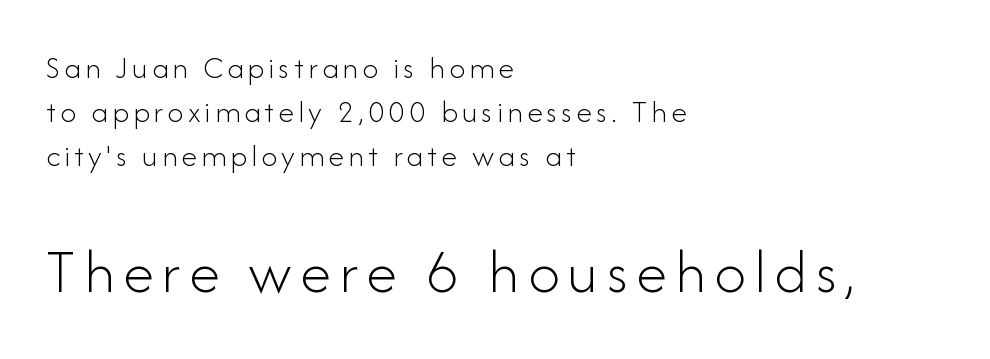
No letter is thick-stroked: the sample isn't bold. The block of text has a typical density, with ordinary space between rows. Nothing sits at the stroke ends, so this counts as sans-serif. The rendering anchors every line to the left-hand side.
